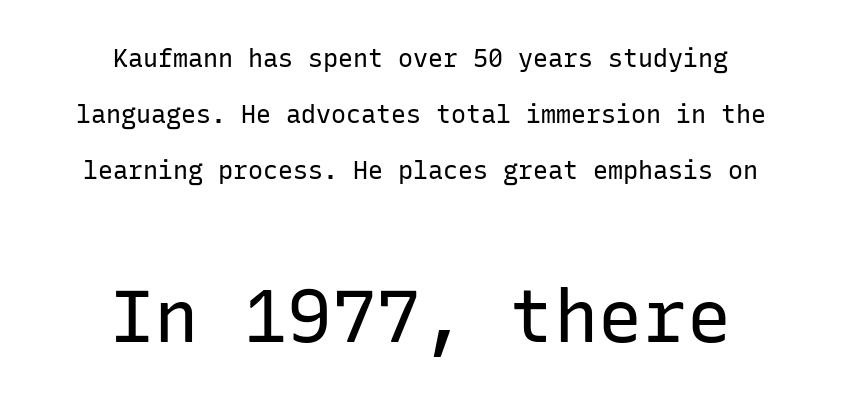
The image shows 74 px regular-weight sans-serif type, upright, monospaced; set centered, loose line spacing (2.25x), normal letter spacing, not underlined; the second (bottom) block is 2.96x larger; low stroke contrast and a medium x-height.
